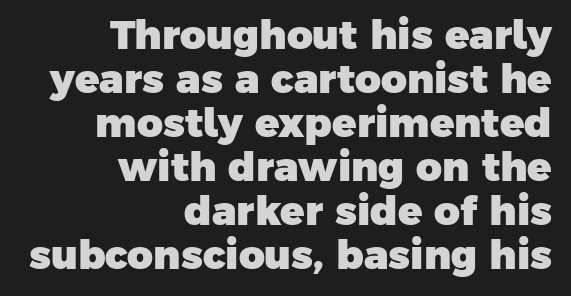
The image shows 40 px heavy sans-serif type; set right-aligned, tight line spacing (1.1x), normal letter spacing, not underlined; low stroke contrast and a medium x-height.
